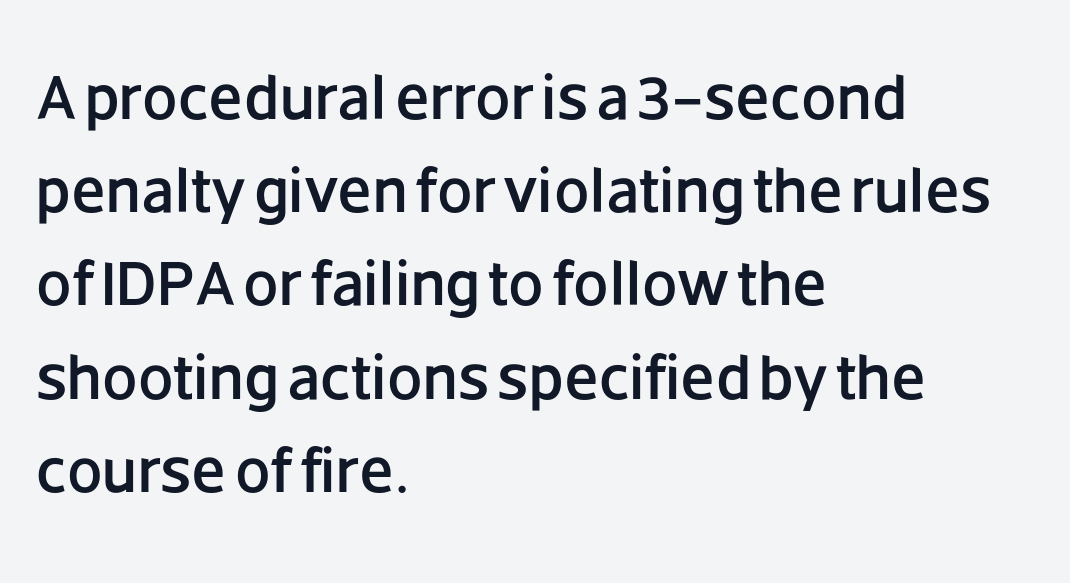
Q: Is the text italic (slanted)? A: No, it is upright.
Q: Is the typeface a serif or a sans-serif typeface? A: Sans-serif.
Q: Is the text underlined? A: No.
Q: How is the paragraph aligned? A: Left-aligned.
Q: Is the spacing between letters normal or unusually wide? A: Normal.
Q: Is the spacing between lines tight, normal or loose? A: Normal.
Q: Width (condensed, normal, or wide)? A: Normal.
Q: Stroke contrast? A: Low.
Q: x-height? A: Large.
Q: Monospaced? A: No.
